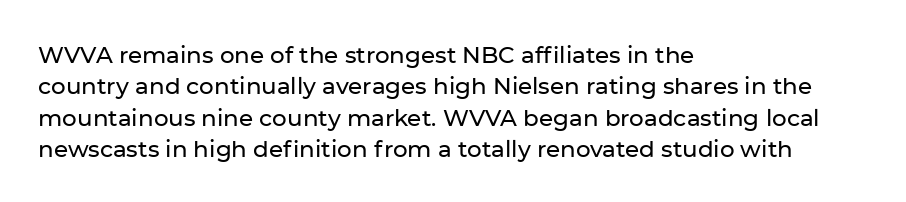
The passage shown is not underscored anywhere. The line texture is even and compact thanks to regular tracking. Nope, not italic — everything's standing straight. Each line starts at the same left margin while the right side varies. Notice how descenders clear the ascenders below comfortably — that's standard leading.
